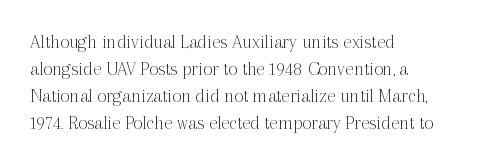
The image shows 20 px text type, upright; set left-aligned, normal line spacing (1.35x), normal letter spacing, not underlined.
